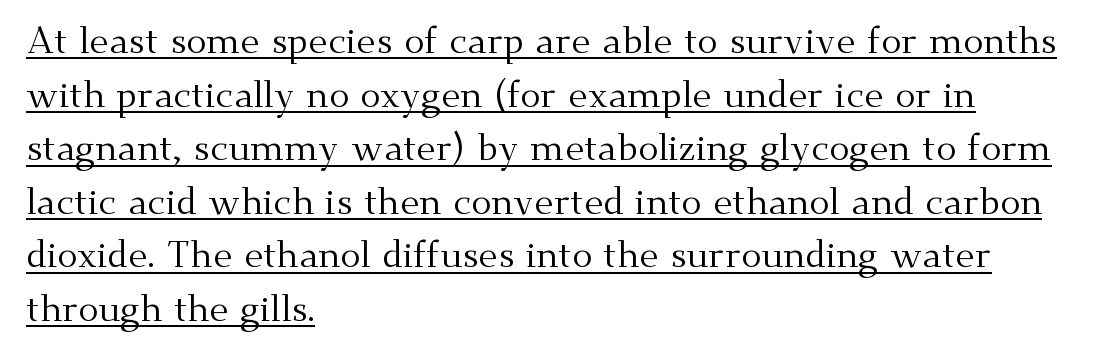
Q: Is the text bold? A: No.
Q: Is the text italic (slanted)? A: No, it is upright.
Q: Is the typeface a serif or a sans-serif typeface? A: Serif.
Q: Is the text underlined? A: Yes.
Q: How is the paragraph aligned? A: Left-aligned.
Q: Is the spacing between letters normal or unusually wide? A: Normal.
Q: Is the spacing between lines tight, normal or loose? A: Normal.
Q: Width (condensed, normal, or wide)? A: Normal.
Q: Stroke contrast? A: Medium.
Q: x-height? A: Small.
Q: Monospaced? A: No.
